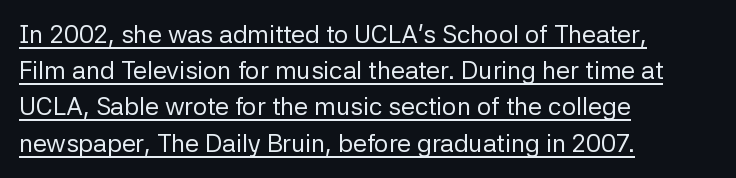
Every stem runs plumb, perpendicular to the baseline. You can see a thin bar hugging the bottom of the glyphs. The rendering keeps characters at their native spacing. A classic flush-left, rag-right setting is used for this passage.
